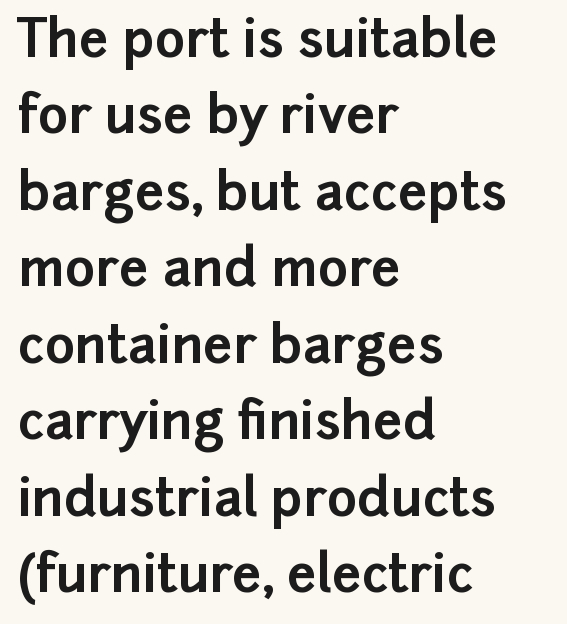
Quick note: interline space is typical. Type style note: lacks serifs. In terms of letterspacing, this is plain default setting. The passage shown is typed in a proportional face where columns would drift. Do the letters lean? They stand straight. Each line starts at the same left margin while the right side varies.
